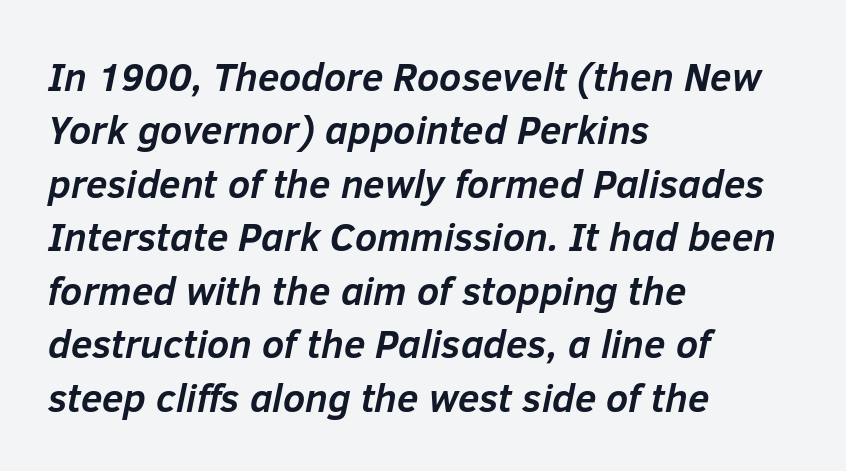
Q: Is the text bold? A: Yes.
Q: Is the text italic (slanted)? A: Yes, it leans right by about 12 degrees.
Q: Is the text underlined? A: No.
Q: How is the paragraph aligned? A: Left-aligned.
Q: Is the spacing between letters normal or unusually wide? A: Normal.
Q: Is the spacing between lines tight, normal or loose? A: Normal.
Q: Width (condensed, normal, or wide)? A: Normal.
Q: Stroke contrast? A: Low.
Q: x-height? A: Medium.
Q: Monospaced? A: No.
